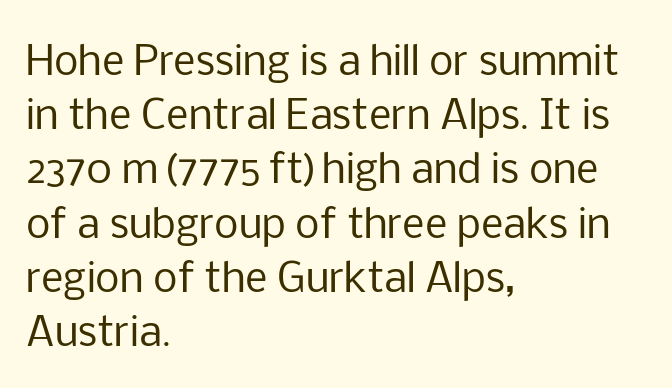
Q: Is the text bold? A: No.
Q: Is the text italic (slanted)? A: No, it is upright.
Q: Is the typeface a serif or a sans-serif typeface? A: Sans-serif.
Q: Is the text underlined? A: No.
Q: How is the paragraph aligned? A: Left-aligned.
Q: Is the spacing between letters normal or unusually wide? A: Normal.
Q: Is the spacing between lines tight, normal or loose? A: Normal.
Q: Width (condensed, normal, or wide)? A: Normal.
Q: Stroke contrast? A: Low.
Q: x-height? A: Medium.
Q: Monospaced? A: No.
